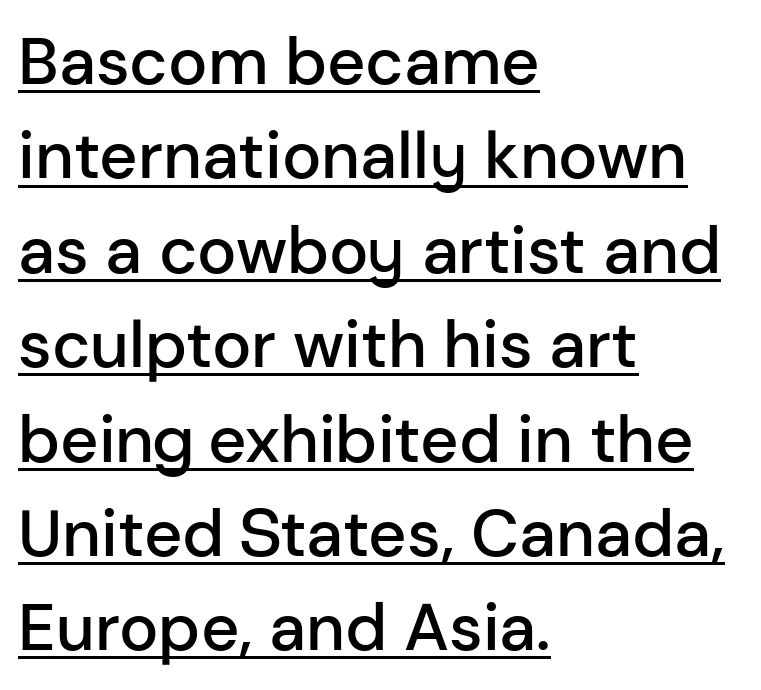
The lines in this sample share a left origin and differ only in where they stop. A typesetter would label this face a sans. Vertically, the passage feels balanced, rows spaced as you'd expect. Designer's note — italics off, roman on. Typographic density is moderately raised because the face is semibold.
